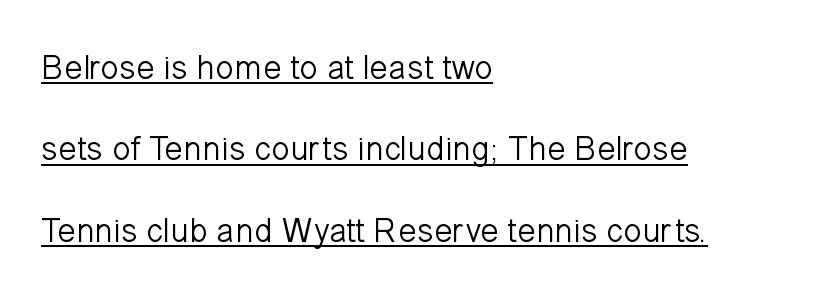
Widely set lines give the paragraph a tall, airy silhouette. The rendering uses natural spacing where letterforms have individual widths. The letterforms sit shoulder to shoulder at normal distance. It's the straight-up-and-down kind of type. Serifs: no, the terminals of the letterforms are clean. This is not heavy type; no bold has been used.
